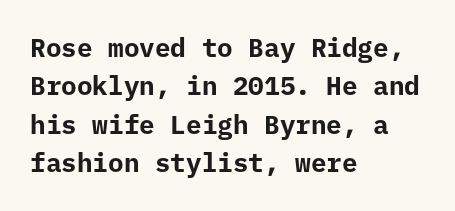
Q: Is the text bold? A: Yes.
Q: Is the text italic (slanted)? A: No, it is upright.
Q: Is the text underlined? A: No.
Q: How is the paragraph aligned? A: Left-aligned.
Q: Is the spacing between letters normal or unusually wide? A: Normal.
Q: Is the spacing between lines tight, normal or loose? A: Normal.
